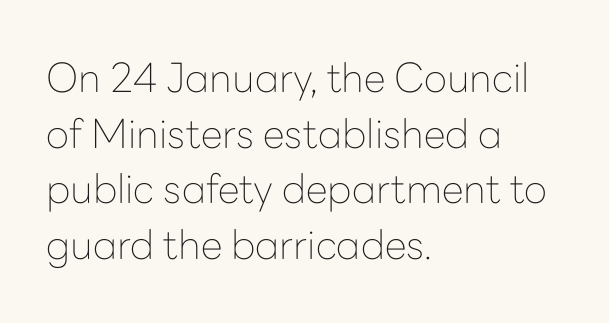
Q: Is the text bold? A: No.
Q: Is the text italic (slanted)? A: No, it is upright.
Q: Is the typeface a serif or a sans-serif typeface? A: Sans-serif.
Q: Is the text underlined? A: No.
Q: How is the paragraph aligned? A: Left-aligned.
Q: Is the spacing between letters normal or unusually wide? A: Normal.
Q: Is the spacing between lines tight, normal or loose? A: Normal.
Q: Width (condensed, normal, or wide)? A: Normal.
Q: Stroke contrast? A: Low.
Q: x-height? A: Medium.
Q: Monospaced? A: No.
